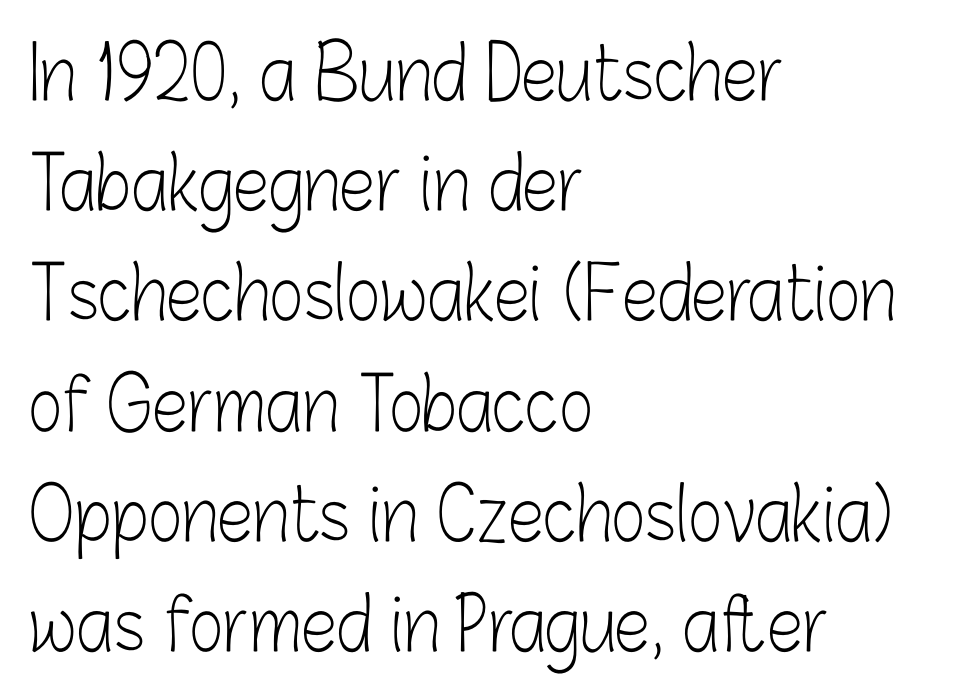
Q: Is the text bold? A: No.
Q: Is the text italic (slanted)? A: No, it is upright.
Q: Is the typeface a serif or a sans-serif typeface? A: Sans-serif.
Q: Is the text underlined? A: No.
Q: How is the paragraph aligned? A: Left-aligned.
Q: Is the spacing between letters normal or unusually wide? A: Normal.
Q: Is the spacing between lines tight, normal or loose? A: Normal.
Q: Width (condensed, normal, or wide)? A: Condensed.
Q: Stroke contrast? A: Low.
Q: x-height? A: Medium.
Q: Monospaced? A: No.
